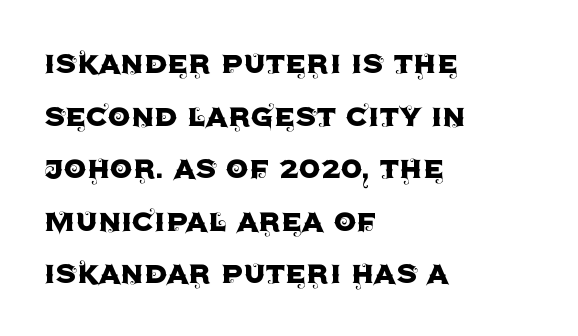
Q: Is the text italic (slanted)? A: No, it is upright.
Q: Is the typeface a serif or a sans-serif typeface? A: Sans-serif.
Q: Is the text underlined? A: No.
Q: How is the paragraph aligned? A: Left-aligned.
Q: Is the spacing between letters normal or unusually wide? A: Normal.
Q: Is the spacing between lines tight, normal or loose? A: Normal.
Q: Width (condensed, normal, or wide)? A: Normal.
Q: x-height? A: Large.
Q: Monospaced? A: No.
